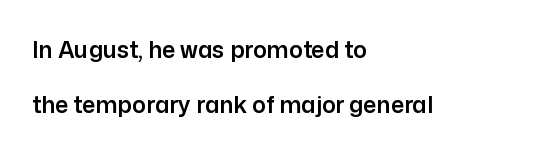
The image shows 23 px text type, upright; set left-aligned, loose line spacing (2.38x), normal letter spacing, not underlined.
